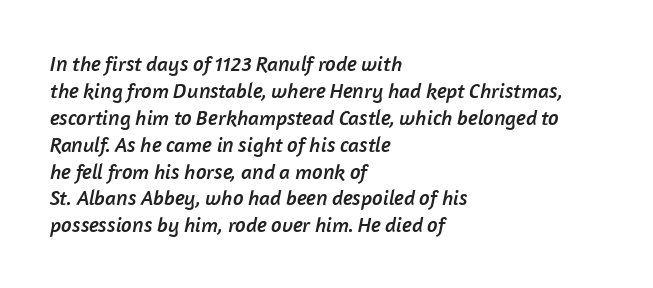
Between one letter and the next there's only the usual sliver of space. Nobody drew a line under any word here. One glance says typical: line gaps are just what's usual. This rendering uses left alignment, leaving the right contour irregular.
